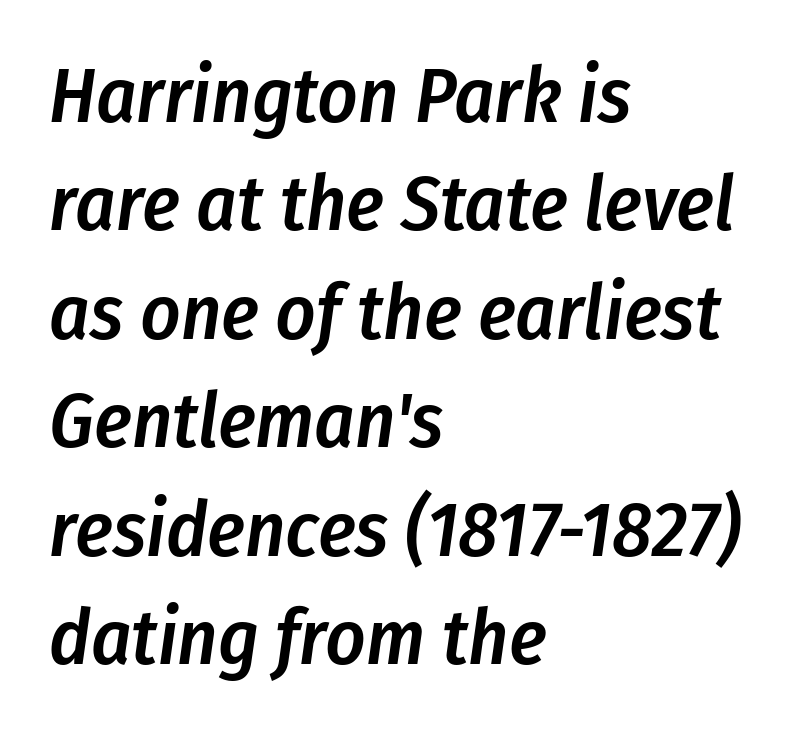
{"italic": "yes", "lean": "right", "slant_degrees": 8, "bold": "semi", "weight": "semibold", "width": "condensed", "stroke_contrast": "low", "x_height": "medium", "monospaced": "no", "underline": "no", "align": "left", "line_spacing": "normal", "line_spacing_ratio": 1.39, "letter_spacing": "normal", "letter_spacing_em": 0.0, "glyph_px": 78}
